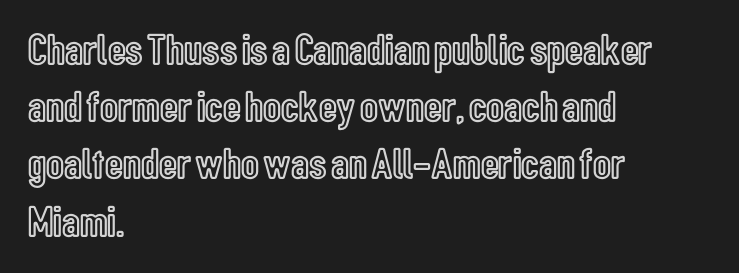
Q: Is the text italic (slanted)? A: No, it is upright.
Q: Is the text underlined? A: No.
Q: How is the paragraph aligned? A: Left-aligned.
Q: Is the spacing between letters normal or unusually wide? A: Normal.
Q: Is the spacing between lines tight, normal or loose? A: Normal.
Q: Width (condensed, normal, or wide)? A: Condensed.
Q: x-height? A: Medium.
Q: Monospaced? A: No.
